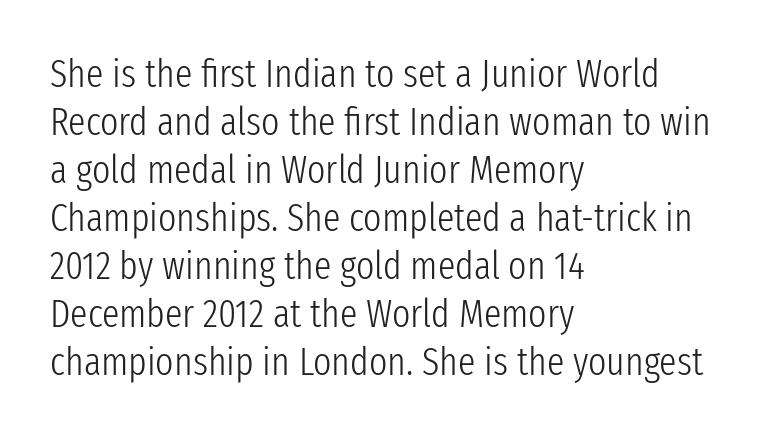
Bare-footed words on every line. A roman cut, with each character standing at attention. Examine the stroke ends and you'll find no serifs. One-word summary of the alignment: left. Do the characters align in a grid? No, the font is proportional. Compared with a typical body face, this is equally light or lighter still.
